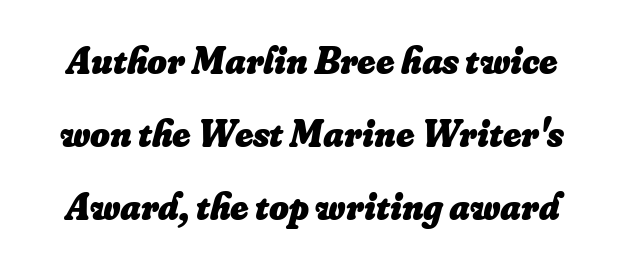
{"italic": "yes", "lean": "right", "slant_degrees": 16, "bold": "yes", "weight": "heavy", "width": "normal", "stroke_contrast": "low", "x_height": "small", "monospaced": "no", "underline": "no", "line_spacing": "loose", "line_spacing_ratio": 1.92, "letter_spacing": "normal", "letter_spacing_em": 0.0, "glyph_px": 38}
